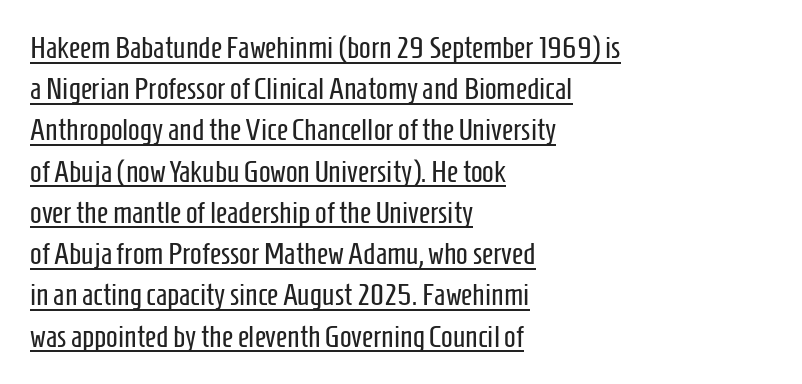
{"serif": "no", "italic": "no", "bold": "no", "weight": "regular", "width": "condensed", "stroke_contrast": "low", "x_height": "medium", "monospaced": "no", "underline": "yes", "align": "left", "line_spacing": "normal", "line_spacing_ratio": 1.33, "letter_spacing": "normal", "letter_spacing_em": 0.0, "glyph_px": 31}
